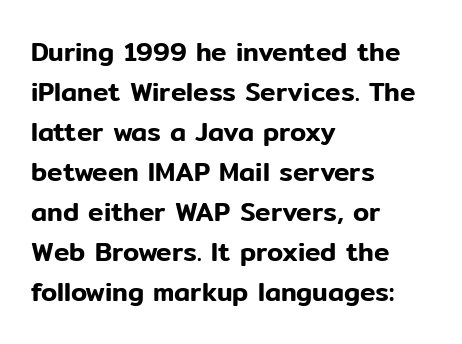
Descender tails drop into unmarked territory. Each word holds together tightly as a unit, with standard inter-letter gaps. Style check: upright. A student would call this left alignment; a typographer would say flush left, rag right. If you measured baseline to baseline, you'd find a middling distance.
